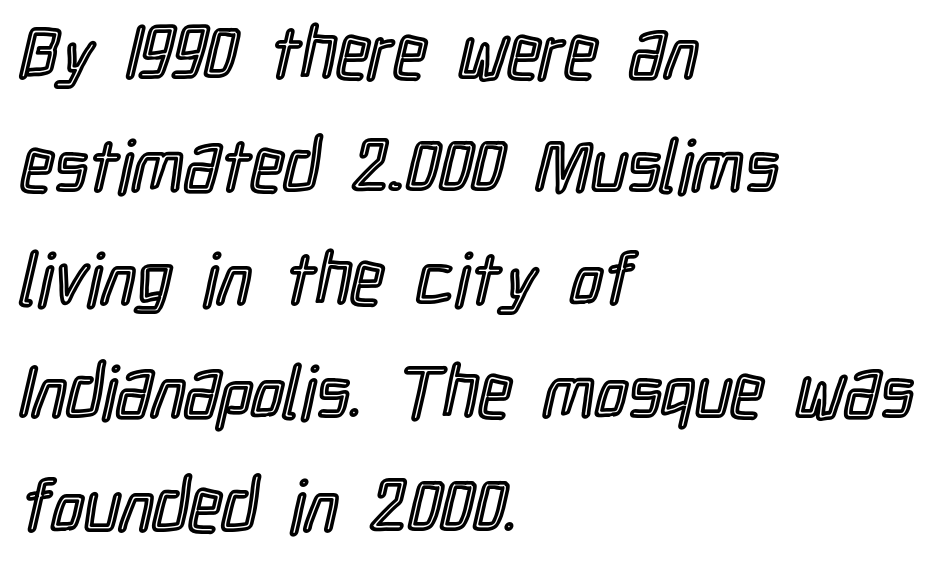
{"width": "condensed", "x_height": "medium", "monospaced": "no", "underline": "no", "align": "left", "line_spacing": "normal", "line_spacing_ratio": 1.55, "letter_spacing": "normal", "letter_spacing_em": 0.0, "glyph_px": 73}
